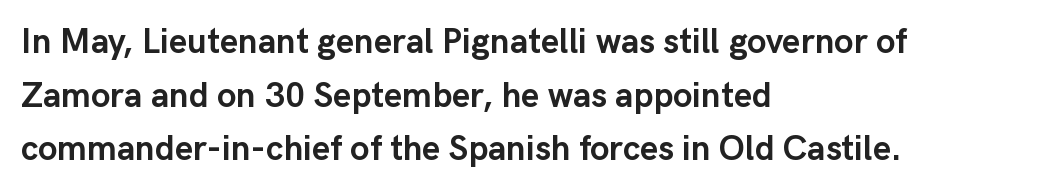
The image shows 35 px semibold sans-serif type, upright; set left-aligned, normal line spacing (1.53x), normal letter spacing, not underlined; low stroke contrast and a medium x-height.
